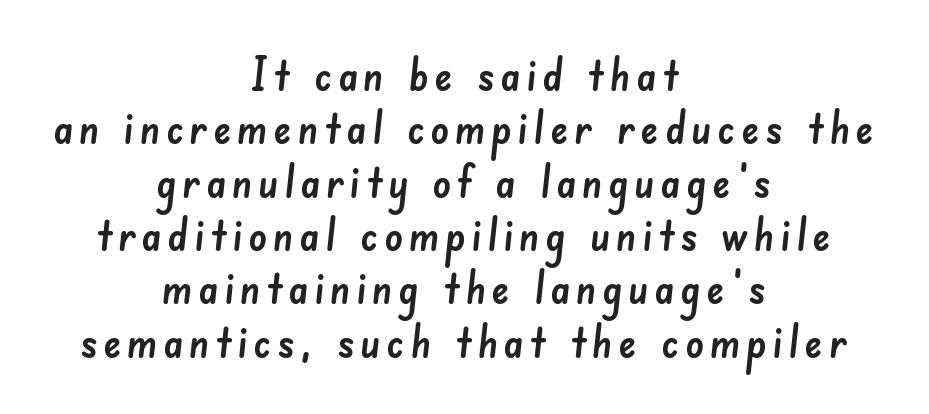
The image shows 46 px sans-serif type; set centered, line spacing 1.16x, not underlined; low stroke contrast and a small x-height.
